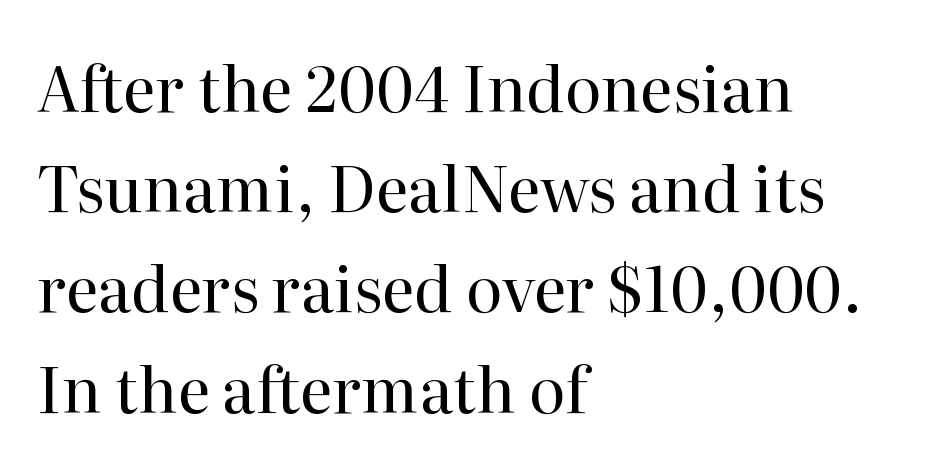
Q: Is the text bold? A: No.
Q: Is the text italic (slanted)? A: No, it is upright.
Q: Is the typeface a serif or a sans-serif typeface? A: Serif.
Q: Is the text underlined? A: No.
Q: How is the paragraph aligned? A: Left-aligned.
Q: Is the spacing between letters normal or unusually wide? A: Normal.
Q: Is the spacing between lines tight, normal or loose? A: Normal.
Q: Width (condensed, normal, or wide)? A: Normal.
Q: Stroke contrast? A: High.
Q: x-height? A: Medium.
Q: Monospaced? A: No.
